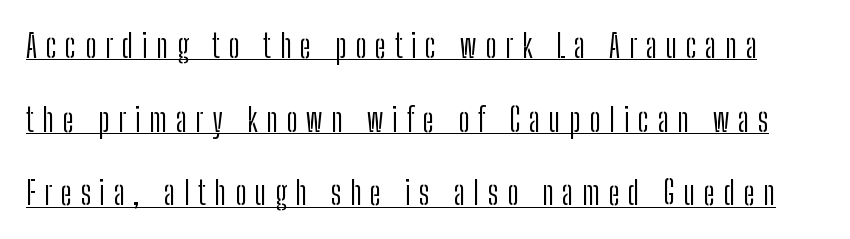
The image shows 32 px light, condensed sans-serif type, upright; set loose line spacing (2.3x), unusually wide letter spacing (+0.27 em), underlined; low stroke contrast and a medium x-height.
